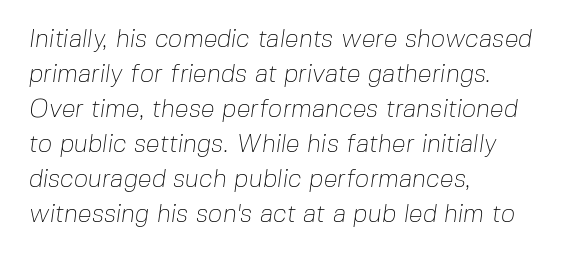
Q: Is the text bold? A: No.
Q: Is the text underlined? A: No.
Q: How is the paragraph aligned? A: Left-aligned.
Q: Is the spacing between letters normal or unusually wide? A: Normal.
Q: Is the spacing between lines tight, normal or loose? A: Normal.
